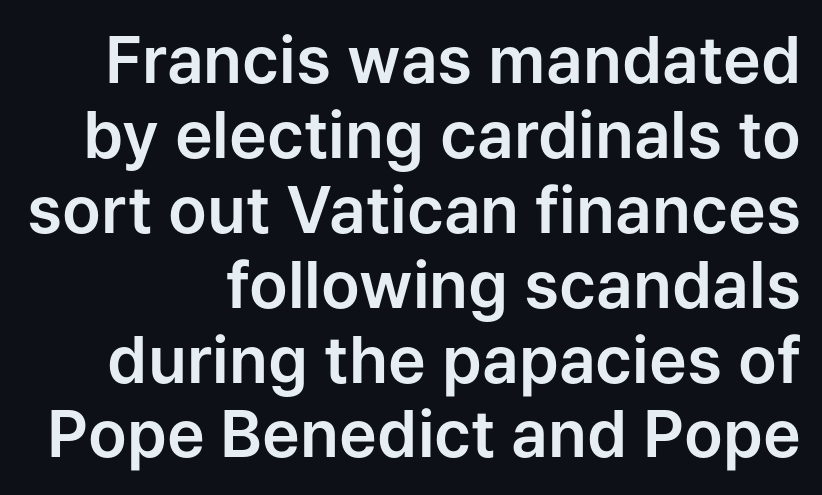
{"serif": "no", "italic": "no", "width": "normal", "stroke_contrast": "low", "x_height": "medium", "monospaced": "no", "underline": "no", "align": "right", "line_spacing_ratio": 1.17, "letter_spacing": "normal", "letter_spacing_em": 0.0, "glyph_px": 64}
